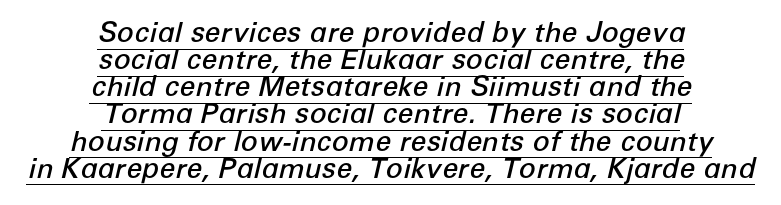
Q: Is the text bold? A: Semi-bold.
Q: Is the text italic (slanted)? A: Yes, it leans right by about 12 degrees.
Q: Is the text underlined? A: Yes.
Q: How is the paragraph aligned? A: Centered.
Q: Is the spacing between letters normal or unusually wide? A: Normal.
Q: Is the spacing between lines tight, normal or loose? A: Tight.
Q: Width (condensed, normal, or wide)? A: Normal.
Q: Stroke contrast? A: Low.
Q: x-height? A: Medium.
Q: Monospaced? A: No.
